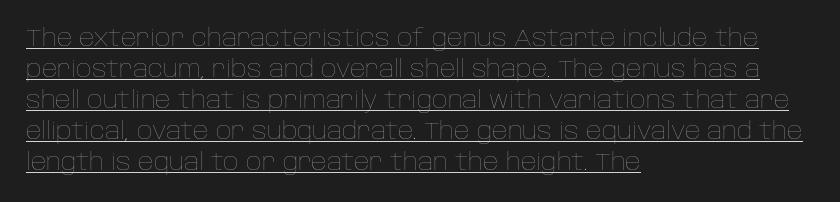
{"italic": "no", "bold": "no", "underline": "yes", "align": "left", "line_spacing": "normal", "line_spacing_ratio": 1.29, "letter_spacing": "normal", "letter_spacing_em": 0.0, "glyph_px": 24}
